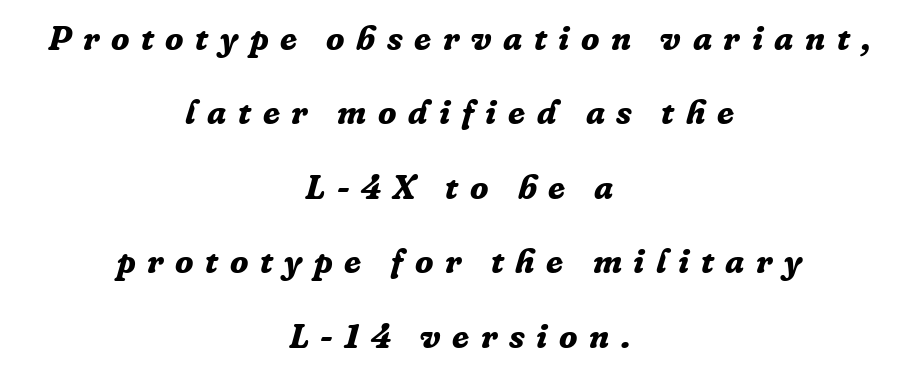
Q: Is the text bold? A: Yes.
Q: Is the text italic (slanted)? A: Yes, it leans right by about 16 degrees.
Q: Is the typeface a serif or a sans-serif typeface? A: Serif.
Q: Is the text underlined? A: No.
Q: How is the paragraph aligned? A: Centered.
Q: Is the spacing between letters normal or unusually wide? A: Unusually wide.
Q: Is the spacing between lines tight, normal or loose? A: Loose.
Q: Width (condensed, normal, or wide)? A: Normal.
Q: Stroke contrast? A: Low.
Q: x-height? A: Medium.
Q: Monospaced? A: No.
